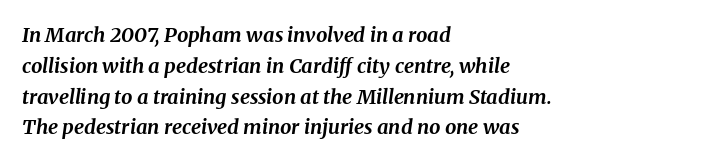
The image shows 20 px bold type, italic (leaning right); set left-aligned, normal line spacing (1.54x), normal letter spacing, not underlined.
